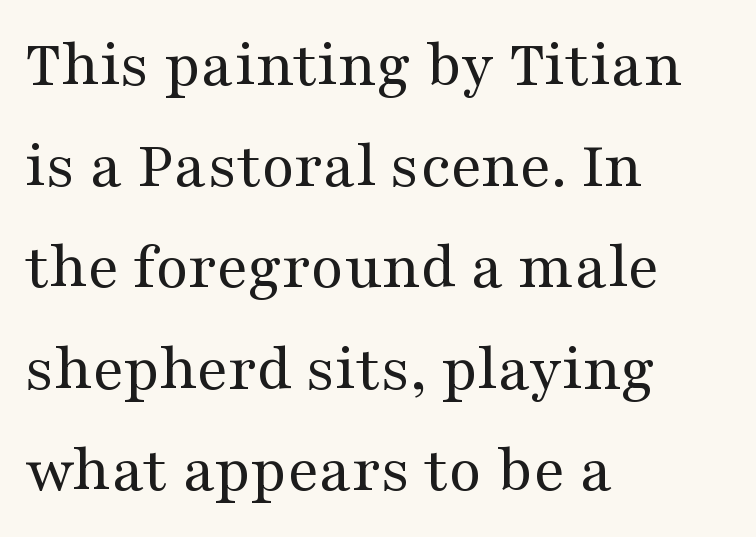
{"serif": "yes", "italic": "no", "bold": "no", "weight": "regular", "width": "wide", "stroke_contrast": "medium", "x_height": "medium", "monospaced": "no", "underline": "no", "align": "left", "line_spacing": "normal", "line_spacing_ratio": 1.51, "letter_spacing": "normal", "letter_spacing_em": 0.0, "glyph_px": 67}
